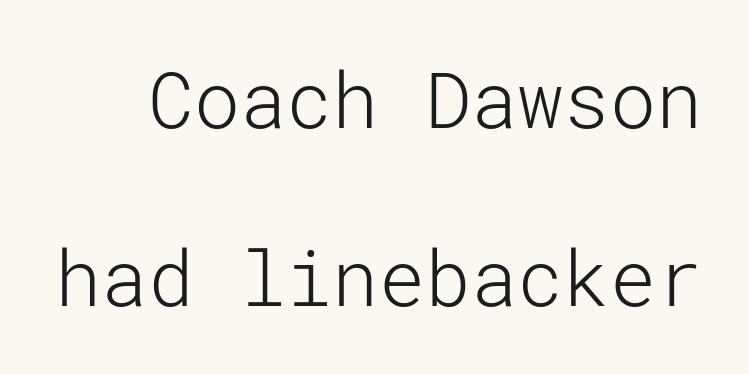
Heft: none added — not bold. Lines of text with bare space underneath. How would I describe the line gaps? Wide and relaxed. What stands out about the letter spacing? Nothing — it is the standard amount.
